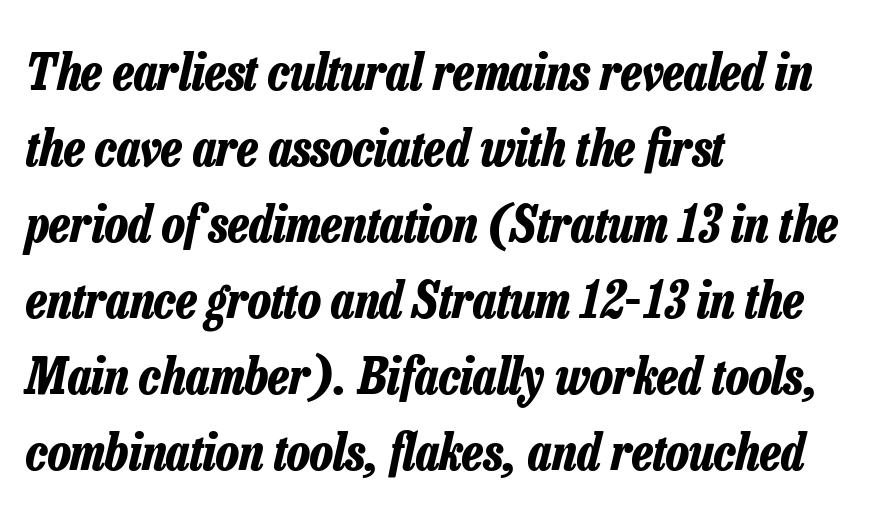
The image shows 51 px bold, condensed type, italic (leaning right); set left-aligned, normal line spacing (1.49x), normal letter spacing, not underlined; low stroke contrast and a medium x-height.
